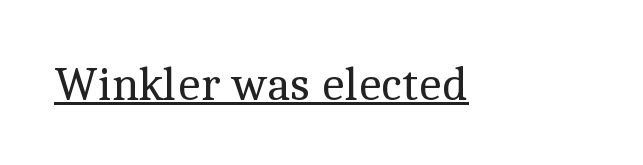
The image shows 48 px regular-weight serif type, upright; set normal letter spacing, underlined; a medium x-height.
